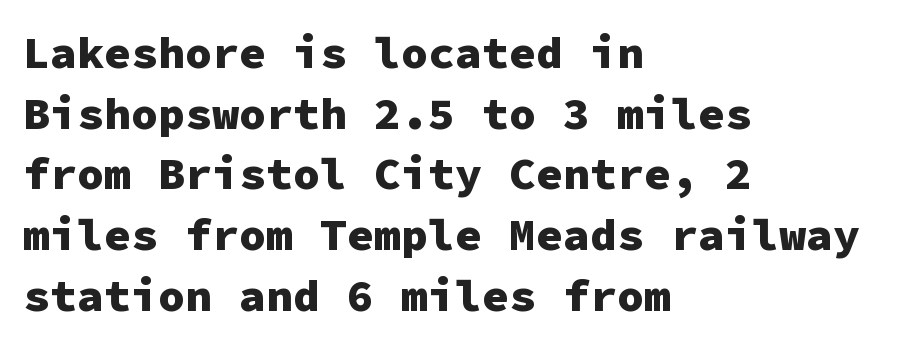
{"serif": "no", "italic": "no", "bold": "yes", "weight": "heavy", "width": "normal", "stroke_contrast": "low", "x_height": "medium", "monospaced": "yes", "underline": "no", "align": "left", "line_spacing": "normal", "line_spacing_ratio": 1.35, "letter_spacing": "normal", "letter_spacing_em": 0.0, "glyph_px": 45}
